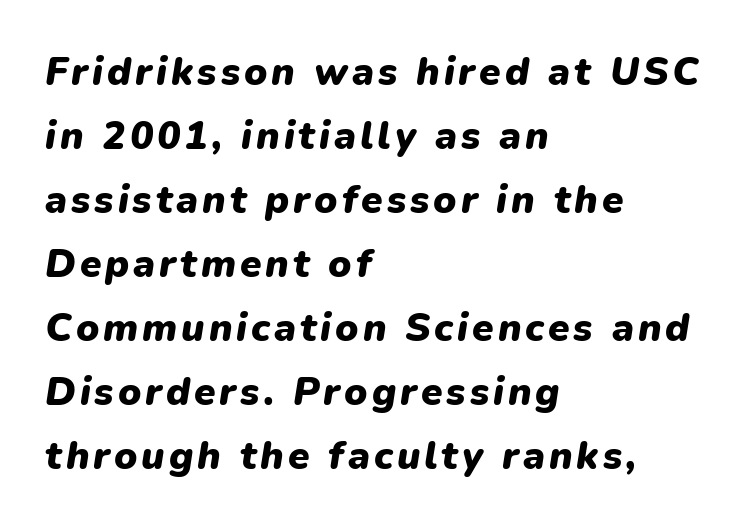
Q: Is the text bold? A: Yes.
Q: Is the text italic (slanted)? A: Yes, it leans right by about 9 degrees.
Q: Is the text underlined? A: No.
Q: How is the paragraph aligned? A: Left-aligned.
Q: Is the spacing between lines tight, normal or loose? A: Normal.
Q: Width (condensed, normal, or wide)? A: Normal.
Q: Stroke contrast? A: Low.
Q: x-height? A: Medium.
Q: Monospaced? A: No.
